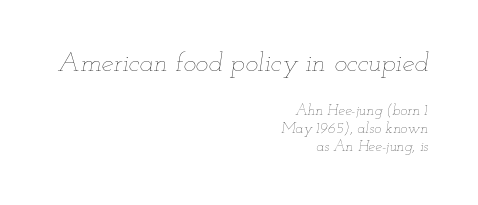
No chunkiness to these letters — they're not bold. Check the space under the baseline: it is left empty. Short note: letters normally spaced. The upper block of text is set noticeably larger than the block beneath it.
